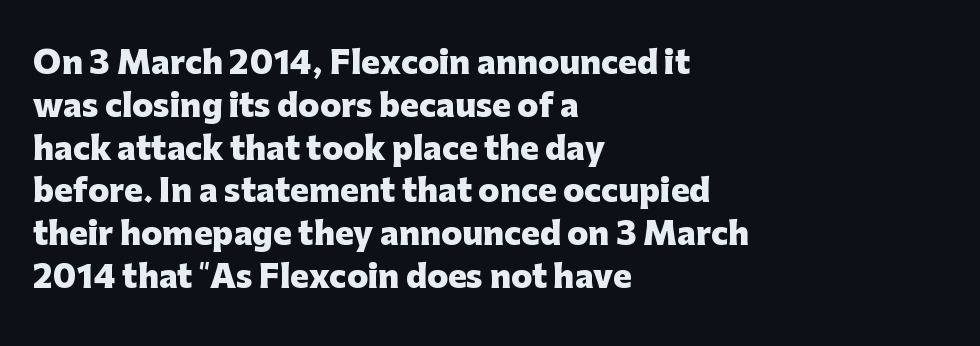
The image shows 31 px heavy sans-serif type, upright; set left-aligned, normal line spacing (1.38x), normal letter spacing, not underlined; low stroke contrast and a medium x-height.
